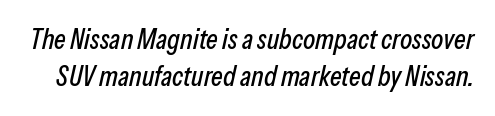
The image shows 28 px condensed type, italic (leaning right); set normal line spacing (1.31x), normal letter spacing, not underlined; low stroke contrast and a medium x-height.
